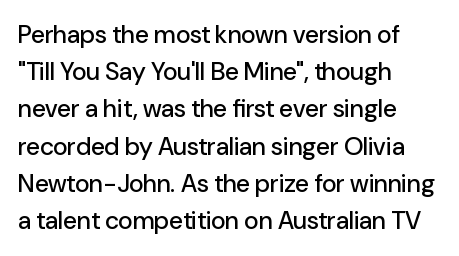
Designer's note — italics off, roman on. Compared with typical paragraphs, the rows here are spaced about the same. No word sits above an underline. Left-aligned paragraph, ragged on the right. This sample uses plain, unmodified letter spacing.
